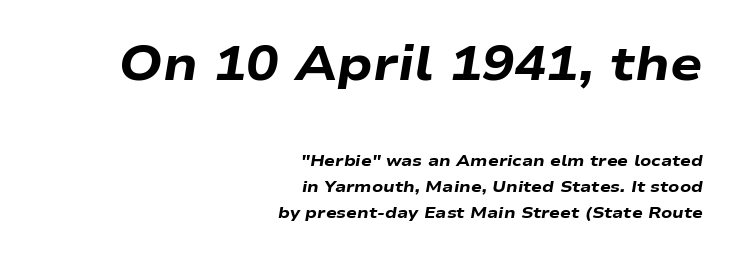
{"italic": "yes", "lean": "right", "slant_degrees": 9, "bold": "yes", "weight": "heavy", "width": "wide", "stroke_contrast": "low", "x_height": "medium", "monospaced": "no", "underline": "no", "align": "right", "line_spacing": "normal", "line_spacing_ratio": 1.65, "letter_spacing": "normal", "letter_spacing_em": 0.0, "larger_block": "first", "size_ratio": 3.0, "glyph_px": 48}
